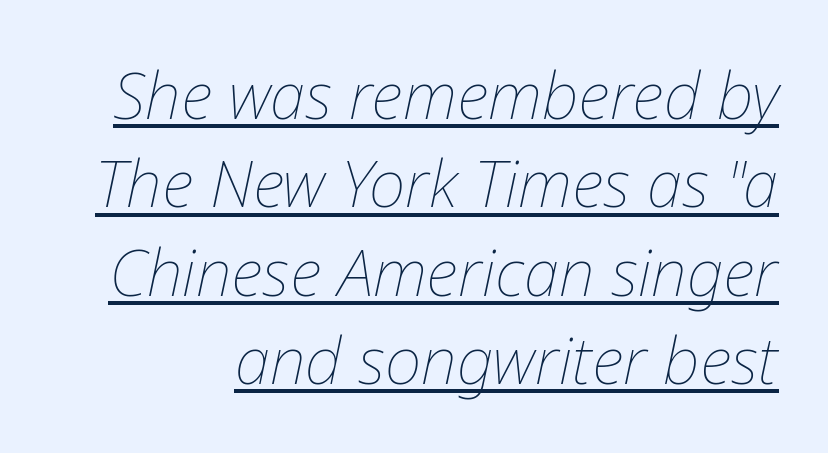
{"italic": "yes", "lean": "right", "slant_degrees": 12, "bold": "no", "weight": "thin", "width": "normal", "stroke_contrast": "low", "x_height": "medium", "monospaced": "no", "underline": "yes", "line_spacing": "normal", "line_spacing_ratio": 1.38, "letter_spacing": "normal", "letter_spacing_em": 0.0, "glyph_px": 64}
